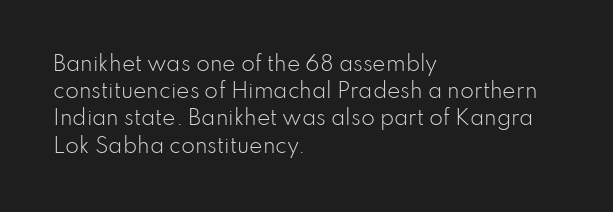
{"italic": "no", "bold": "no", "underline": "no", "align": "left", "line_spacing": "normal", "line_spacing_ratio": 1.36, "letter_spacing": "normal", "letter_spacing_em": 0.0, "glyph_px": 20}
